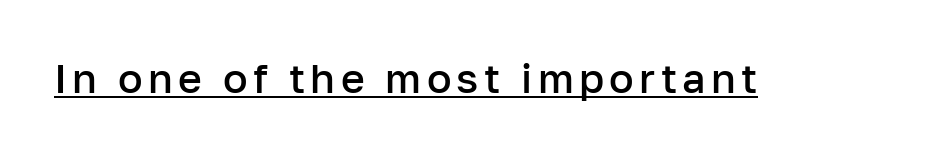
Q: Is the text bold? A: Semi-bold.
Q: Is the text italic (slanted)? A: No, it is upright.
Q: Is the typeface a serif or a sans-serif typeface? A: Sans-serif.
Q: Is the text underlined? A: Yes.
Q: Width (condensed, normal, or wide)? A: Normal.
Q: Stroke contrast? A: Low.
Q: x-height? A: Medium.
Q: Monospaced? A: No.
